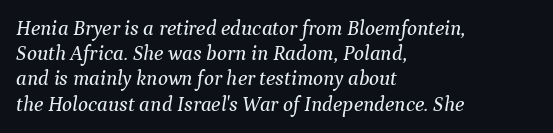
The image shows 21 px text type, italic (leaning right); set left-aligned, line spacing 1.2x, normal letter spacing, not underlined.
